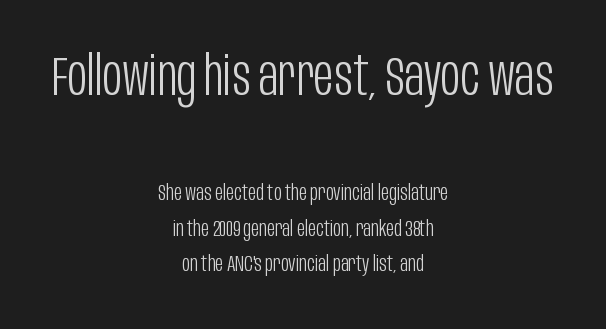
{"serif": "no", "italic": "no", "bold": "no", "weight": "light", "width": "condensed", "stroke_contrast": "low", "x_height": "large", "monospaced": "no", "underline": "no", "align": "center", "line_spacing": "normal", "line_spacing_ratio": 1.61, "letter_spacing": "normal", "letter_spacing_em": 0.0, "larger_block": "first", "size_ratio": 2.45, "glyph_px": 54}
